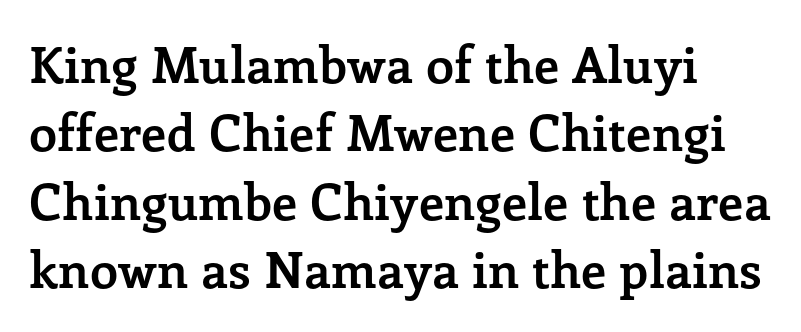
Q: Is the text bold? A: Yes.
Q: Is the text italic (slanted)? A: No, it is upright.
Q: Is the typeface a serif or a sans-serif typeface? A: Serif.
Q: Is the text underlined? A: No.
Q: Is the spacing between letters normal or unusually wide? A: Normal.
Q: Is the spacing between lines tight, normal or loose? A: Normal.
Q: Width (condensed, normal, or wide)? A: Normal.
Q: Stroke contrast? A: Low.
Q: x-height? A: Medium.
Q: Monospaced? A: No.
